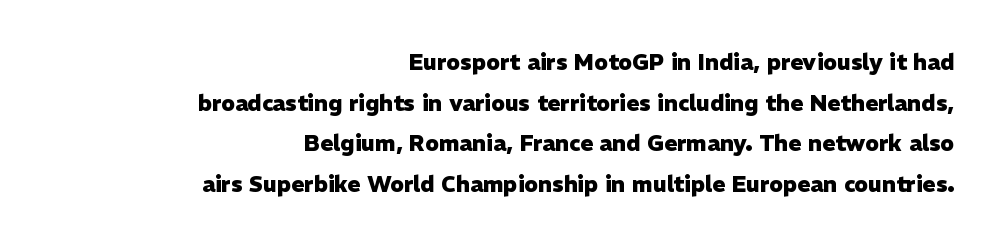
The image shows 22 px bold type, upright; set right-aligned, line spacing 1.85x, normal letter spacing, not underlined.
